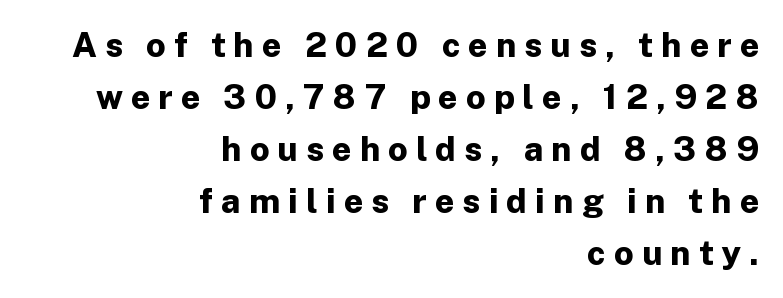
{"serif": "no", "italic": "no", "bold": "yes", "weight": "bold", "width": "normal", "stroke_contrast": "low", "x_height": "medium", "monospaced": "no", "underline": "no", "align": "right", "line_spacing": "normal", "line_spacing_ratio": 1.53, "letter_spacing": "wide", "letter_spacing_em": 0.24, "glyph_px": 34}
